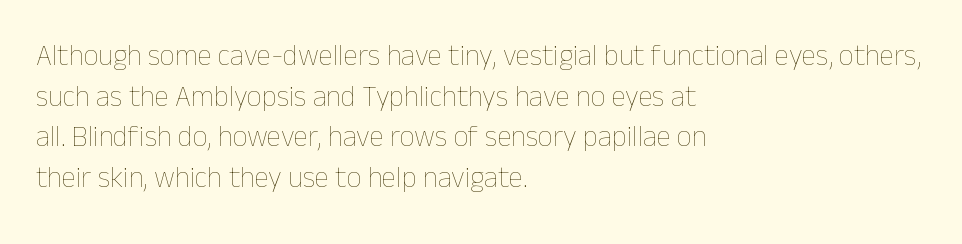
Q: Is the text bold? A: No.
Q: Is the text italic (slanted)? A: No, it is upright.
Q: Is the text underlined? A: No.
Q: How is the paragraph aligned? A: Left-aligned.
Q: Is the spacing between letters normal or unusually wide? A: Normal.
Q: Is the spacing between lines tight, normal or loose? A: Normal.
Q: Width (condensed, normal, or wide)? A: Normal.
Q: Stroke contrast? A: Low.
Q: x-height? A: Medium.
Q: Monospaced? A: No.
